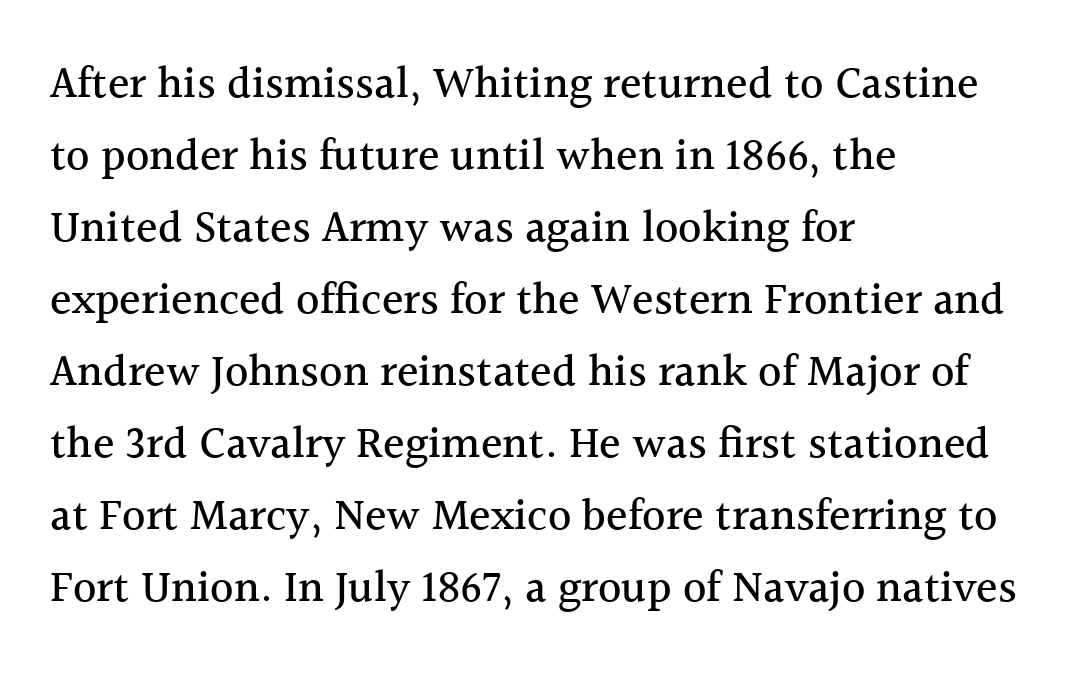
Q: Is the text italic (slanted)? A: No, it is upright.
Q: Is the typeface a serif or a sans-serif typeface? A: Serif.
Q: Is the text underlined? A: No.
Q: How is the paragraph aligned? A: Left-aligned.
Q: Is the spacing between letters normal or unusually wide? A: Normal.
Q: Is the spacing between lines tight, normal or loose? A: Normal.
Q: Width (condensed, normal, or wide)? A: Normal.
Q: x-height? A: Medium.
Q: Monospaced? A: No.
